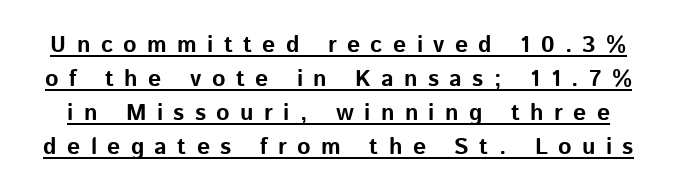
The image shows 23 px bold type, upright; set normal line spacing (1.48x), unusually wide letter spacing (+0.45 em), underlined.
